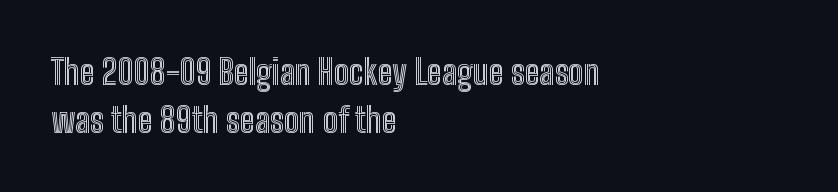
Q: Is the text italic (slanted)? A: No, it is upright.
Q: Is the text underlined? A: No.
Q: How is the paragraph aligned? A: Left-aligned.
Q: Is the spacing between letters normal or unusually wide? A: Normal.
Q: Is the spacing between lines tight, normal or loose? A: Normal.
Q: Width (condensed, normal, or wide)? A: Condensed.
Q: x-height? A: Medium.
Q: Monospaced? A: No.
